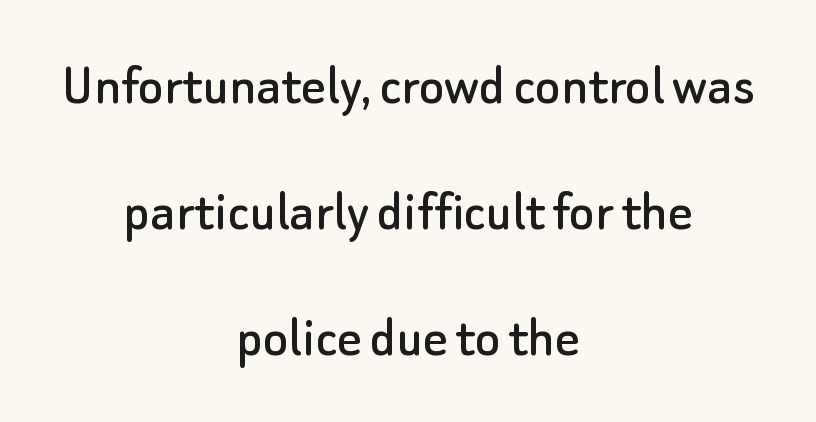
Q: Is the text italic (slanted)? A: No, it is upright.
Q: Is the typeface a serif or a sans-serif typeface? A: Sans-serif.
Q: Is the text underlined? A: No.
Q: How is the paragraph aligned? A: Centered.
Q: Is the spacing between letters normal or unusually wide? A: Normal.
Q: Is the spacing between lines tight, normal or loose? A: Loose.
Q: Width (condensed, normal, or wide)? A: Normal.
Q: Stroke contrast? A: Low.
Q: x-height? A: Small.
Q: Monospaced? A: No.
